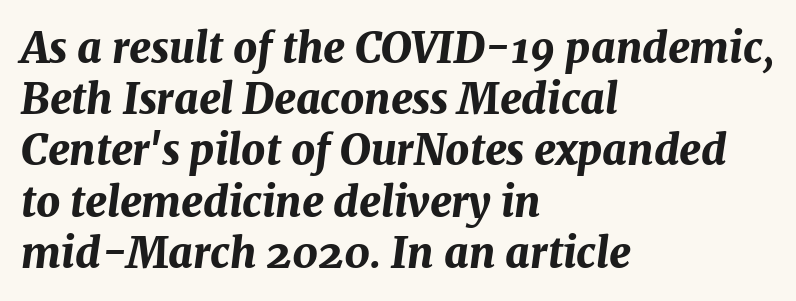
Q: Is the text bold? A: Yes.
Q: Is the text italic (slanted)? A: Yes, it leans right by about 7 degrees.
Q: Is the text underlined? A: No.
Q: How is the paragraph aligned? A: Left-aligned.
Q: Is the spacing between letters normal or unusually wide? A: Normal.
Q: Width (condensed, normal, or wide)? A: Normal.
Q: Stroke contrast? A: Medium.
Q: x-height? A: Medium.
Q: Monospaced? A: No.
